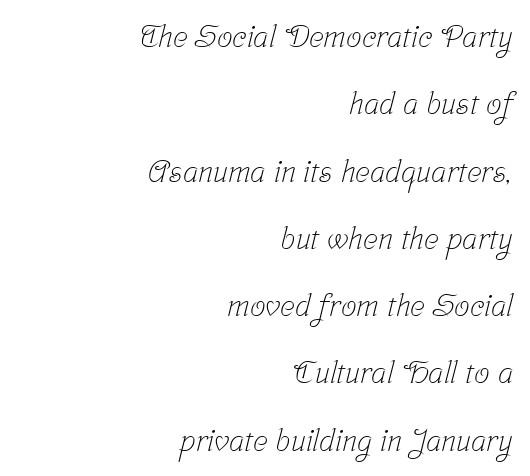
{"serif": "yes", "bold": "no", "weight": "light", "width": "condensed", "stroke_contrast": "low", "x_height": "medium", "monospaced": "no", "underline": "no", "align": "right", "line_spacing": "loose", "line_spacing_ratio": 2.17, "letter_spacing": "normal", "letter_spacing_em": 0.0, "glyph_px": 31}
